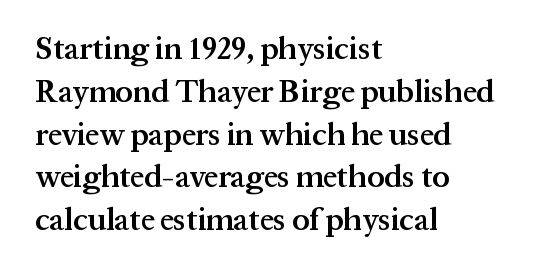
The image shows 31 px semibold serif type, upright; set left-aligned, normal line spacing (1.38x), normal letter spacing, not underlined; medium stroke contrast and a medium x-height.
